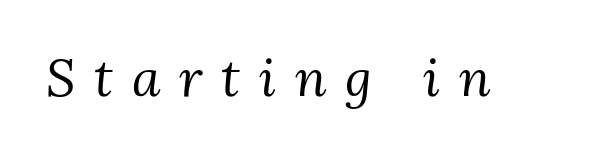
{"serif": "yes", "italic": "yes", "lean": "right", "slant_degrees": 3, "bold": "no", "weight": "regular", "width": "normal", "stroke_contrast": "medium", "x_height": "medium", "monospaced": "no", "underline": "no", "letter_spacing": "wide", "letter_spacing_em": 0.36, "glyph_px": 52}
